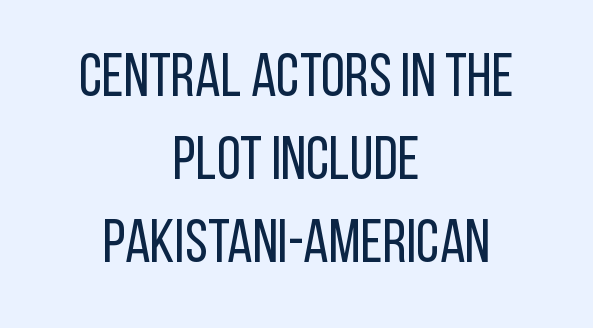
The paragraph has two soft edges and a firm central axis. The strip under each line holds only bare page. Serifs: no, the terminals of the letterforms are clean. The font sits on the lighter half of the weight spectrum, regular included. Is this a fixed-width face? No — the glyphs have proportional, varying widths.
